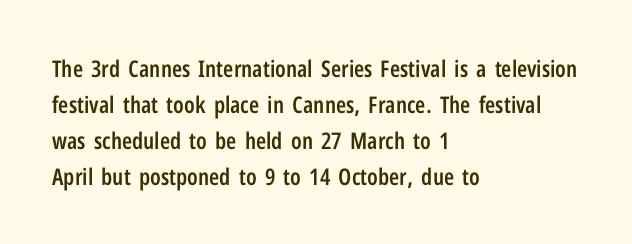
{"italic": "no", "bold": "semi", "underline": "no", "align": "left", "line_spacing": "normal", "line_spacing_ratio": 1.56, "letter_spacing": "normal", "letter_spacing_em": 0.0, "glyph_px": 23}
